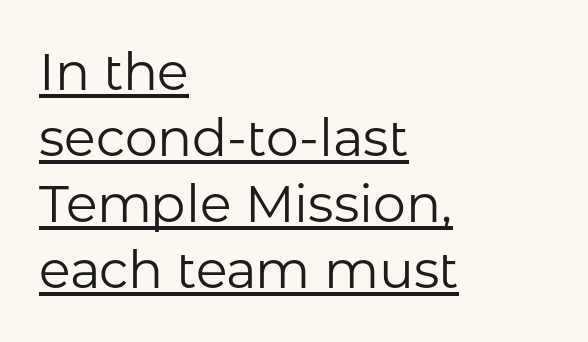
{"serif": "no", "italic": "no", "bold": "no", "weight": "regular", "width": "normal", "stroke_contrast": "low", "x_height": "medium", "monospaced": "no", "underline": "yes", "align": "left", "line_spacing": "normal", "line_spacing_ratio": 1.27, "letter_spacing": "normal", "letter_spacing_em": 0.0, "glyph_px": 52}
